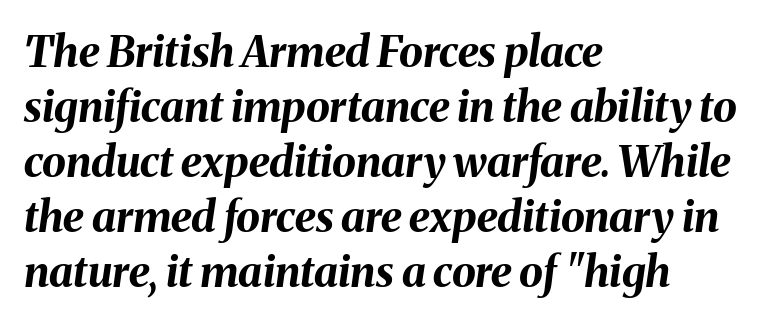
{"italic": "yes", "lean": "right", "slant_degrees": 8, "bold": "yes", "weight": "bold", "width": "normal", "stroke_contrast": "medium", "x_height": "medium", "monospaced": "no", "underline": "no", "align": "left", "line_spacing": "normal", "line_spacing_ratio": 1.28, "letter_spacing": "normal", "letter_spacing_em": 0.0, "glyph_px": 43}
